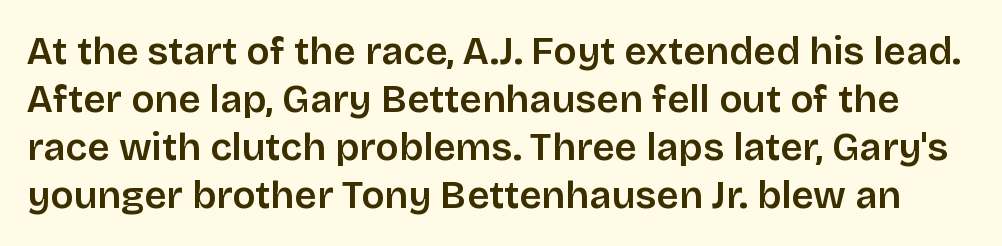
Q: Is the text italic (slanted)? A: No, it is upright.
Q: Is the typeface a serif or a sans-serif typeface? A: Sans-serif.
Q: Is the text underlined? A: No.
Q: Is the spacing between letters normal or unusually wide? A: Normal.
Q: Width (condensed, normal, or wide)? A: Normal.
Q: Stroke contrast? A: Low.
Q: x-height? A: Large.
Q: Monospaced? A: No.
